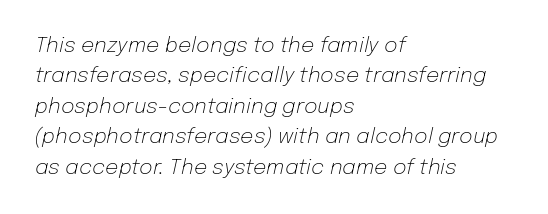
A typesetter would call this zero additional tracking. The gap between lines stays unmarked. The weight tops out at a normal text grade. The block of text has a typical density, with ordinary space between rows. Yep, that's italic — everything's leaning. Visually the block forms a straight wall on the left and a jagged coastline on the right.
